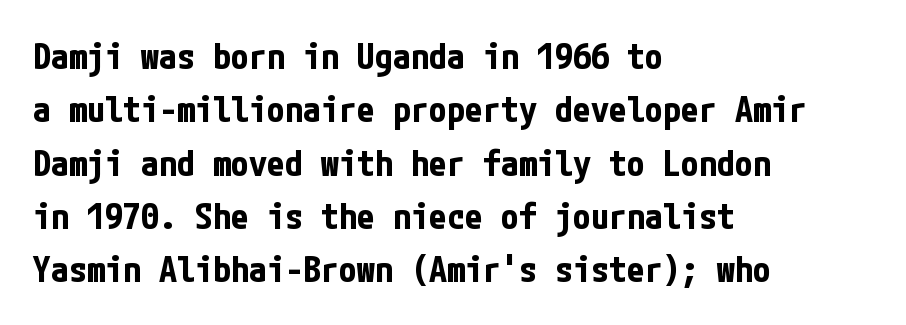
The passage shown is not underscored anywhere. The text block is weighted toward the left margin, trailing off unevenly rightward. The letters stand upright; this is a roman face. How are the letters spaced? Ordinarily, with no added tracking.
